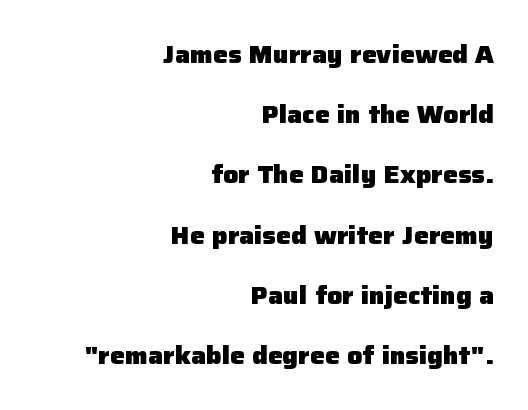
The image shows 25 px bold type, upright; set right-aligned, loose line spacing (2.41x), normal letter spacing, not underlined.
